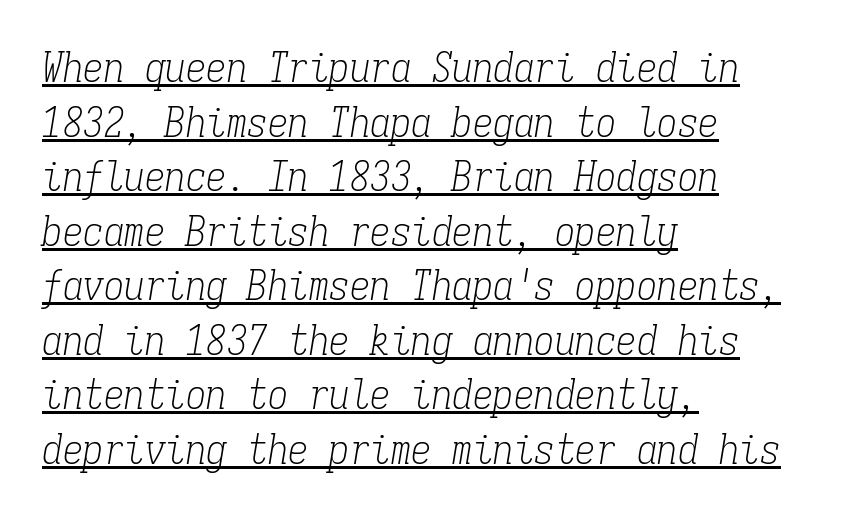
{"serif": "yes", "italic": "yes", "lean": "right", "slant_degrees": 9, "bold": "no", "weight": "light", "width": "condensed", "stroke_contrast": "low", "x_height": "medium", "monospaced": "yes", "underline": "yes", "align": "left", "line_spacing": "normal", "line_spacing_ratio": 1.33, "letter_spacing": "normal", "letter_spacing_em": 0.0, "glyph_px": 41}
